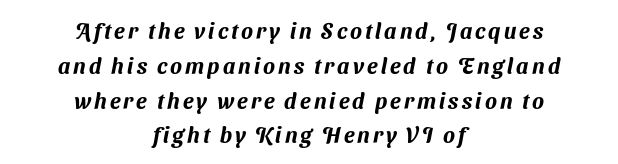
Is there much room between lines? A standard amount, neither cramped nor airy. A student would call this center alignment; a typographer would say set centered. The baseline area is clear.
